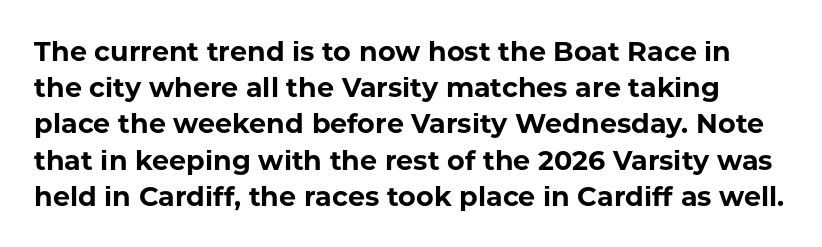
The image shows 27 px bold type, upright; set normal line spacing (1.34x), normal letter spacing, not underlined.
